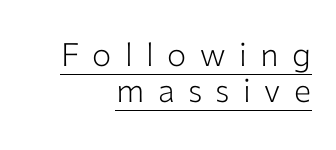
The image shows 32 px light sans-serif type, upright; set right-aligned, tight line spacing (1.13x), unusually wide letter spacing (+0.42 em), underlined; low stroke contrast and a medium x-height.
